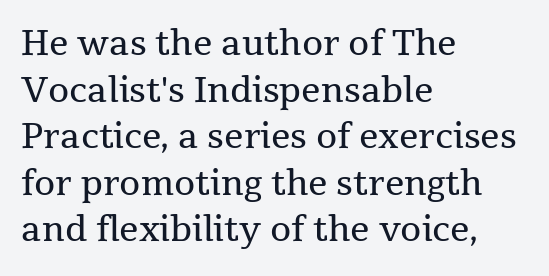
Q: Is the text bold? A: No.
Q: Is the text italic (slanted)? A: No, it is upright.
Q: Is the typeface a serif or a sans-serif typeface? A: Serif.
Q: Is the text underlined? A: No.
Q: How is the paragraph aligned? A: Left-aligned.
Q: Is the spacing between letters normal or unusually wide? A: Normal.
Q: Is the spacing between lines tight, normal or loose? A: Normal.
Q: Width (condensed, normal, or wide)? A: Normal.
Q: Stroke contrast? A: Medium.
Q: x-height? A: Medium.
Q: Monospaced? A: No.
